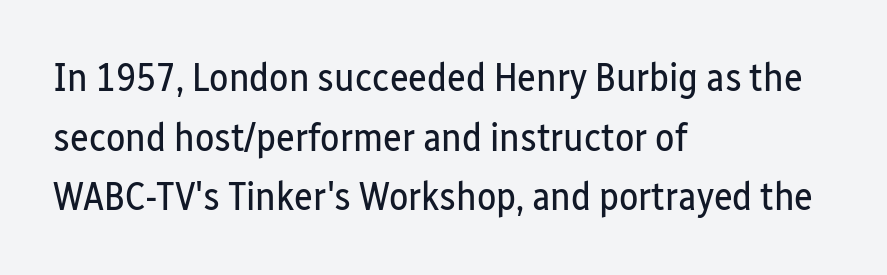
The image shows 40 px regular-weight, condensed sans-serif type, upright; set left-aligned, normal line spacing (1.49x), normal letter spacing, not underlined; low stroke contrast and a medium x-height.
